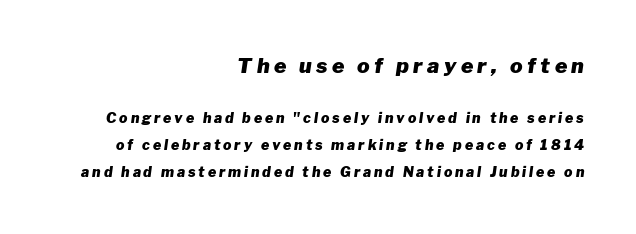
You can tell it's italic because the verticals aren't actually vertical. Character size in the leading block exceeds that of the trailing block. Glance below the letters and you will spot only blank space. Pretty heavy lettering here — definitely bold.
